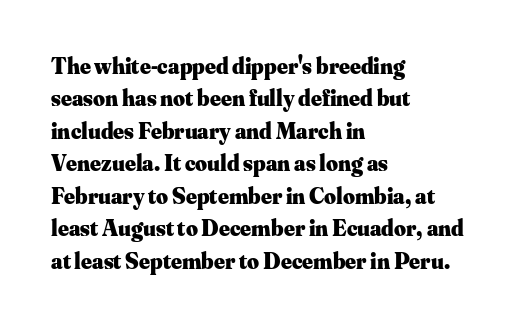
Q: Is the text bold? A: Yes.
Q: Is the text italic (slanted)? A: No, it is upright.
Q: Is the text underlined? A: No.
Q: How is the paragraph aligned? A: Left-aligned.
Q: Is the spacing between letters normal or unusually wide? A: Normal.
Q: Is the spacing between lines tight, normal or loose? A: Normal.
